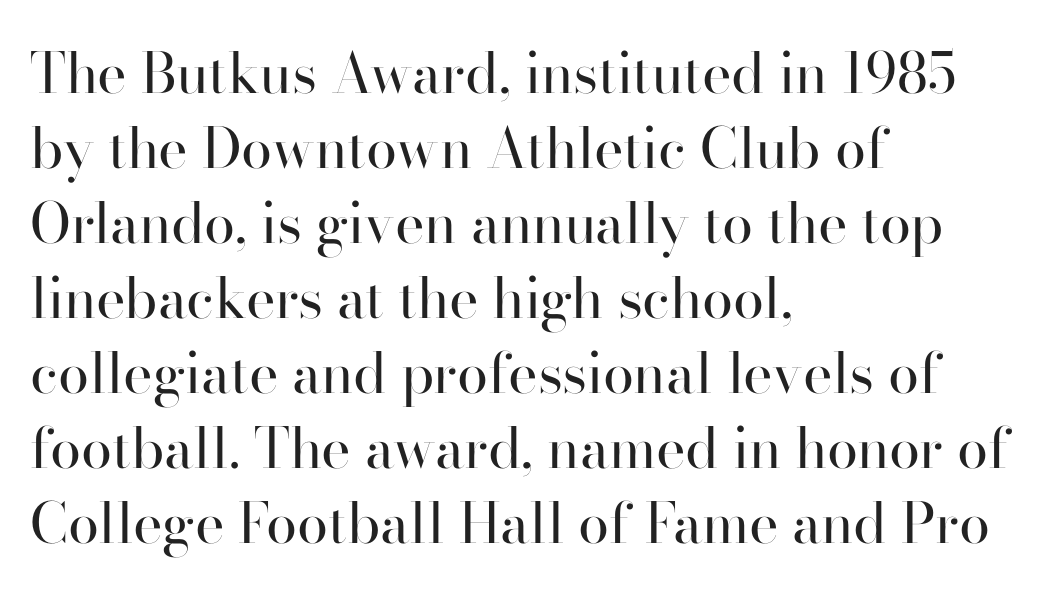
Lines of text with bare space underneath. The rows are spaced the way most documents space them. The typeface chosen for these lines features serifs. In terms of letterspacing, this is plain default setting. It's the straight-up-and-down kind of type. The strokes are not fattened; the text isn't bold.
